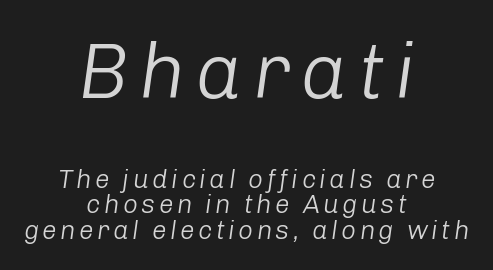
Q: Is the text bold? A: No.
Q: Is the text italic (slanted)? A: Yes, it leans right by about 8 degrees.
Q: Is the text underlined? A: No.
Q: How is the paragraph aligned? A: Centered.
Q: Is the spacing between lines tight, normal or loose? A: Tight.
Q: Which block of text is set in a larger size, the first (top) or the second (bottom)? A: The first (top) one.
Q: Width (condensed, normal, or wide)? A: Normal.
Q: Stroke contrast? A: Low.
Q: x-height? A: Medium.
Q: Monospaced? A: No.
